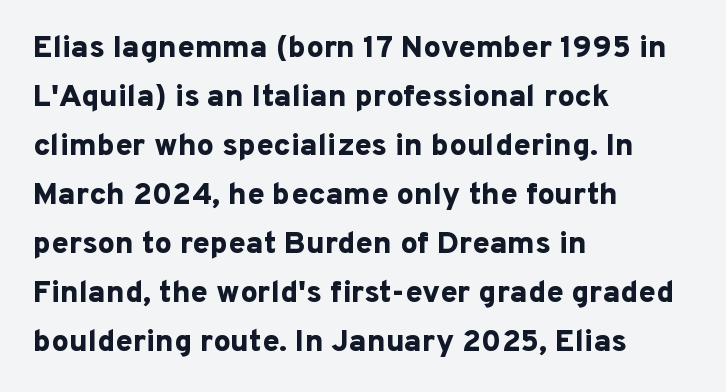
Grotesque or geometric, the face here clearly has no serifs. Horizontal alignment here is leftward, the default for most running prose. Is the letter spacing exaggerated? No — it looks like the ordinary default. Normally led — the rows are evenly, conventionally spaced. Stroke thickness is high; the sample reads as a true bold. Think of a printed novel: that variable character pitch is what you see here.
